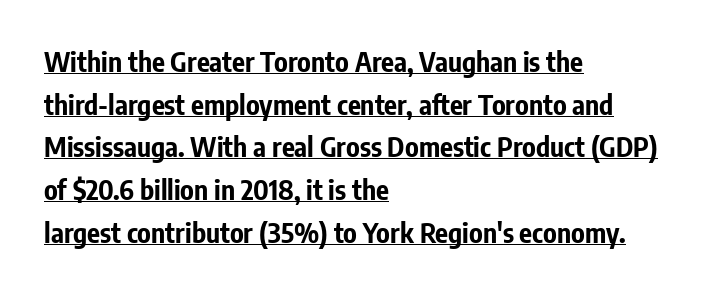
The image shows 27 px bold type, upright; set left-aligned, normal line spacing (1.58x), normal letter spacing, underlined.
